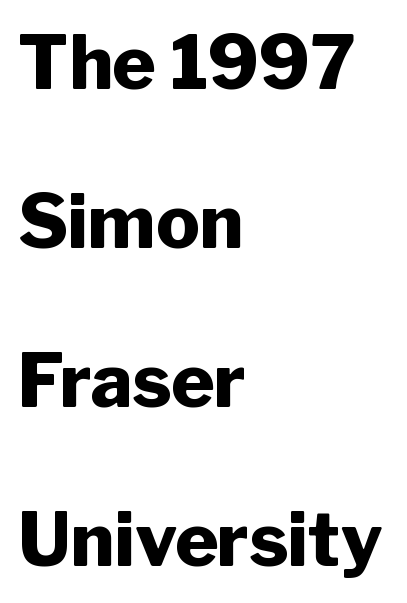
The image shows 73 px heavy sans-serif type, upright; set left-aligned, loose line spacing (2.18x), normal letter spacing, not underlined; low stroke contrast and a medium x-height.
